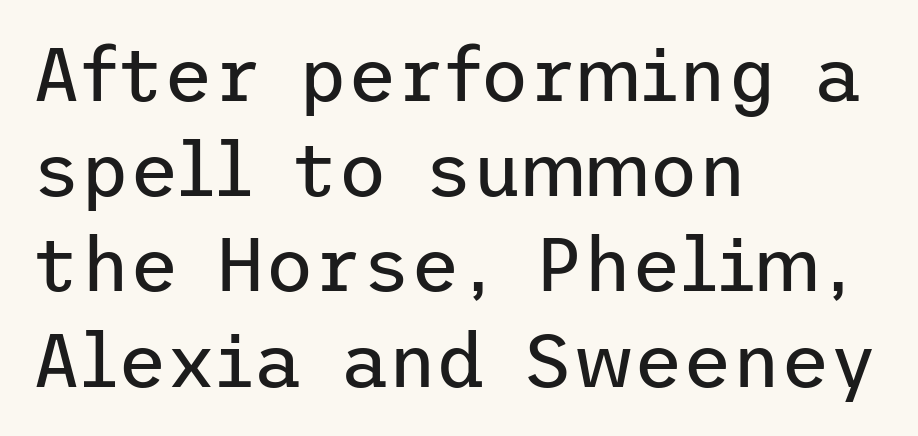
{"serif": "no", "italic": "no", "bold": "no", "weight": "regular", "width": "normal", "stroke_contrast": "low", "x_height": "medium", "underline": "no", "align": "left", "line_spacing": "normal", "line_spacing_ratio": 1.27, "letter_spacing": "normal", "letter_spacing_em": 0.0, "glyph_px": 75}
